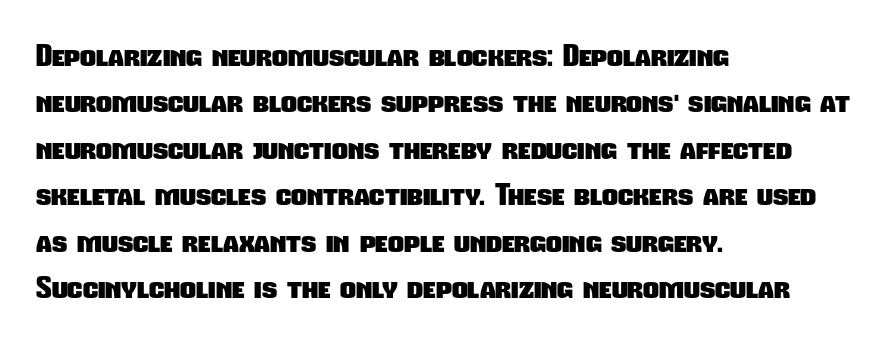
{"serif": "no", "bold": "yes", "weight": "heavy", "width": "condensed", "stroke_contrast": "low", "x_height": "medium", "monospaced": "no", "underline": "no", "align": "left", "line_spacing": "normal", "line_spacing_ratio": 1.5, "letter_spacing": "normal", "letter_spacing_em": 0.0, "glyph_px": 31}
